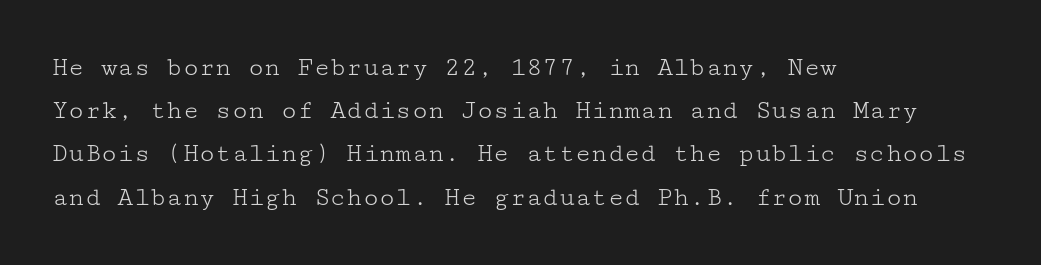
Posture: straight, roman, zero tilt. Notice how descenders clear the ascenders below comfortably — that's standard leading. Visually the block forms a straight wall on the left and a jagged coastline on the right. Descenders hang freely into open space. The type is set solid horizontally, with unmodified tracking. Heft: none added — not bold.
